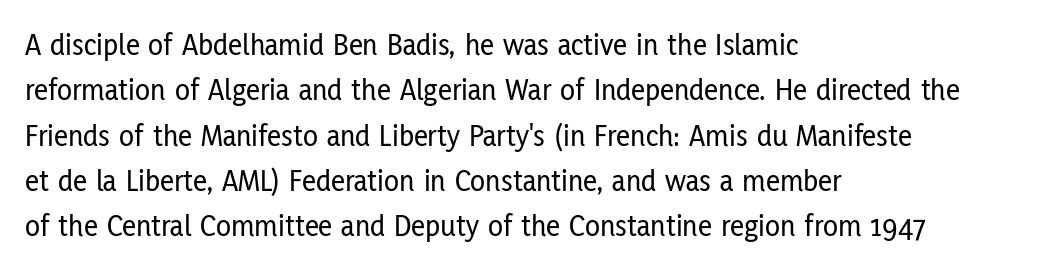
Bare-footed words on every line. Observe the ordinary spacing: letters are neighbours, not strangers. This sample is left-justified, so line endings fall wherever the words run out. Font category for this specimen: sans-serif.
